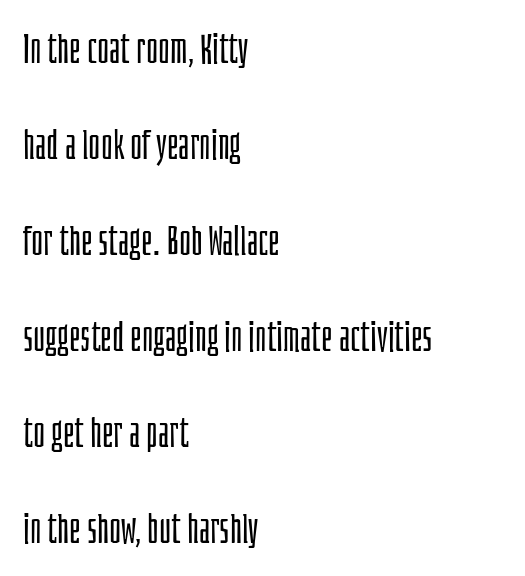
{"serif": "no", "italic": "no", "bold": "no", "weight": "light", "width": "condensed", "stroke_contrast": "low", "x_height": "large", "monospaced": "no", "underline": "no", "align": "left", "line_spacing": "loose", "line_spacing_ratio": 2.34, "letter_spacing": "normal", "letter_spacing_em": 0.0, "glyph_px": 41}
